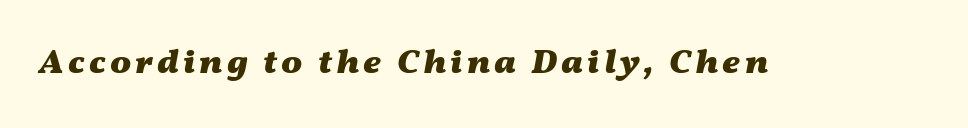
Is the type bold? Yes — the strokes are clearly thick and heavy. Posture: slanted. The gap between lines stays unmarked. These lines are rendered in a variable-pitch font.
